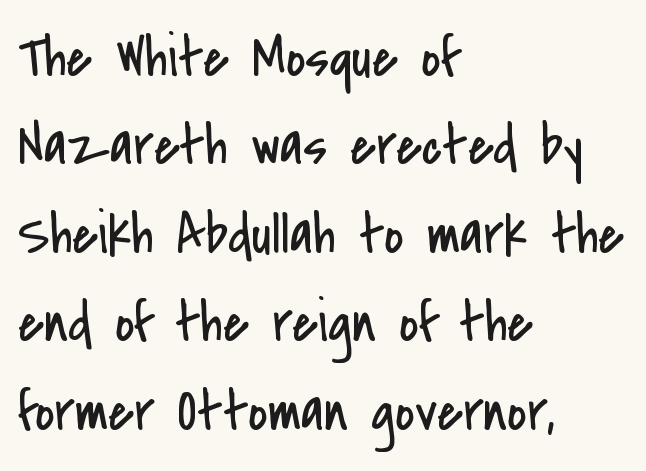
{"serif": "no", "italic": "no", "bold": "no", "weight": "regular", "width": "condensed", "stroke_contrast": "low", "x_height": "small", "monospaced": "no", "underline": "no", "align": "left", "line_spacing": "normal", "line_spacing_ratio": 1.5, "letter_spacing": "normal", "letter_spacing_em": 0.0, "glyph_px": 59}
